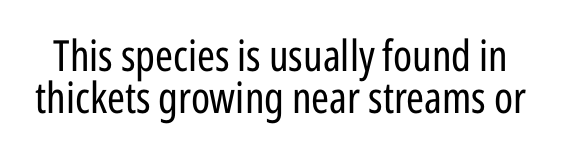
The image shows 43 px regular-weight, condensed sans-serif type, upright; set tight line spacing (0.97x), normal letter spacing, not underlined; low stroke contrast and a medium x-height.
